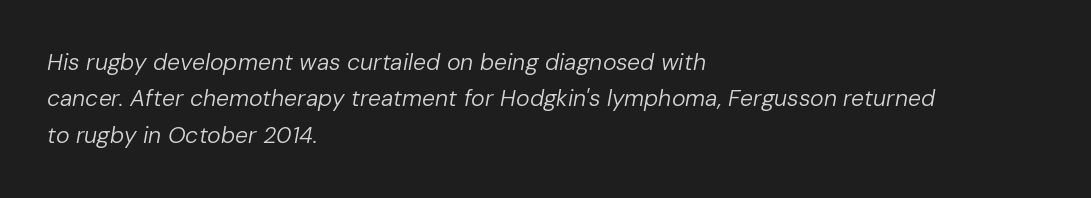
The image shows 23 px text type, italic (leaning right); set left-aligned, normal line spacing (1.58x), normal letter spacing, not underlined.
